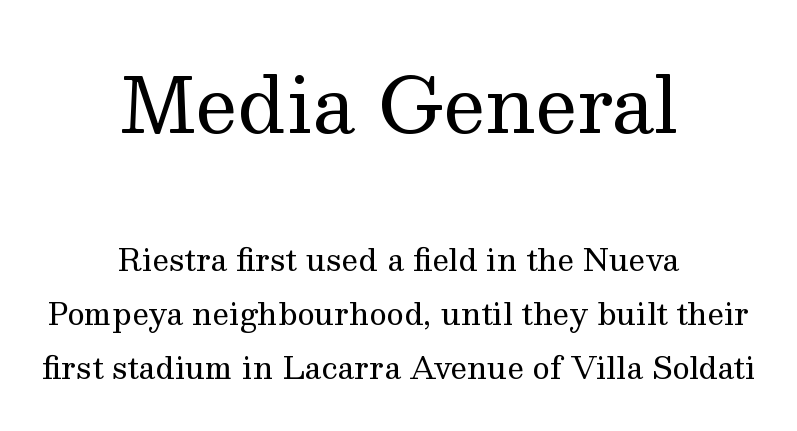
The image shows 75 px regular-weight serif type, upright; set centered, line spacing 1.79x, normal letter spacing, not underlined; the first (top) block is 2.5x larger; medium stroke contrast and a medium x-height.
